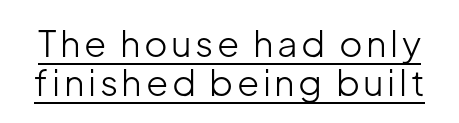
The image shows 36 px light sans-serif type, upright; set tight line spacing (1.08x), underlined; low stroke contrast and a medium x-height.
